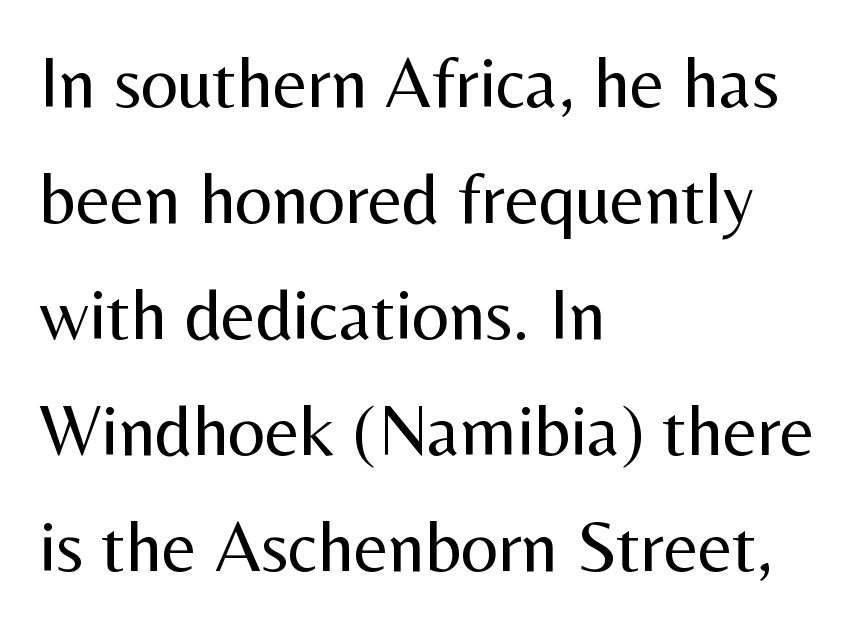
A bare baseline throughout the passage. Are there feet on the stems? There aren't — it's a sans. Notice how the stems are strictly vertical — no italics here. Ink coverage per letter is moderate at most. Observe the ordinary spacing: letters are neighbours, not strangers.
